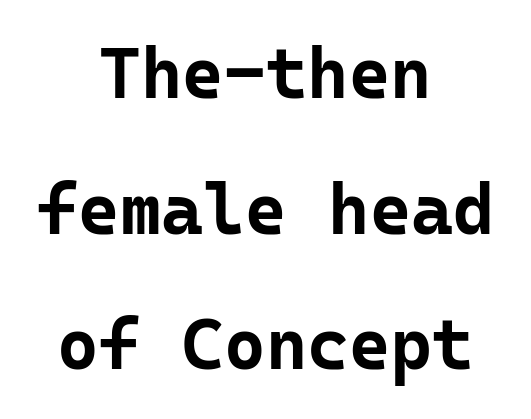
Q: Is the text bold? A: Yes.
Q: Is the text italic (slanted)? A: No, it is upright.
Q: Is the typeface a serif or a sans-serif typeface? A: Sans-serif.
Q: Is the text underlined? A: No.
Q: How is the paragraph aligned? A: Centered.
Q: Is the spacing between letters normal or unusually wide? A: Normal.
Q: Is the spacing between lines tight, normal or loose? A: Loose.
Q: Width (condensed, normal, or wide)? A: Normal.
Q: Stroke contrast? A: Low.
Q: x-height? A: Medium.
Q: Monospaced? A: Yes.
